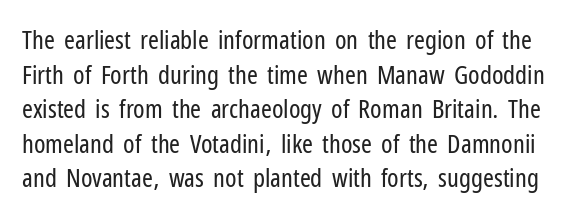
Q: Is the text bold? A: No.
Q: Is the text italic (slanted)? A: No, it is upright.
Q: Is the text underlined? A: No.
Q: Is the spacing between letters normal or unusually wide? A: Normal.
Q: Is the spacing between lines tight, normal or loose? A: Normal.
